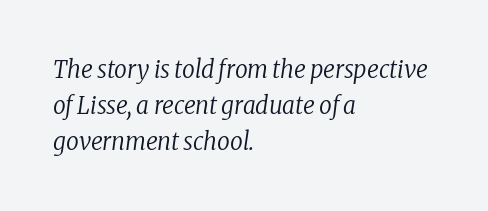
The image shows 25 px text type, italic (leaning right); set left-aligned, normal line spacing (1.45x), normal letter spacing, not underlined.
